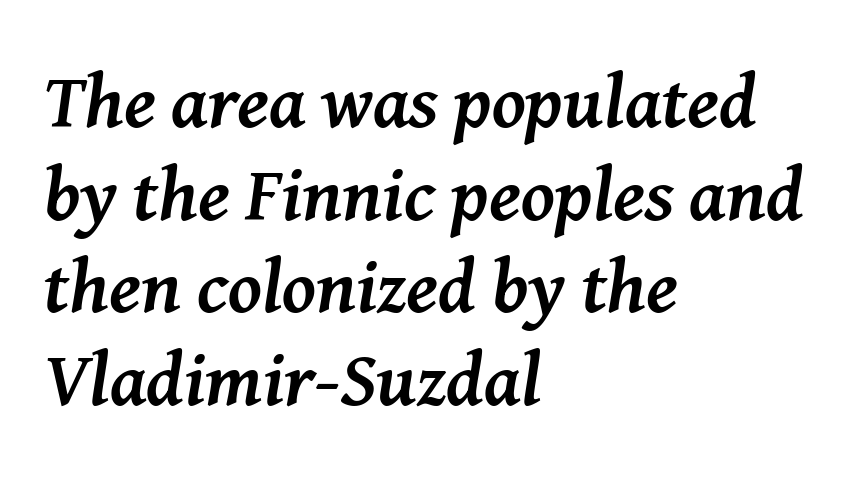
Compared with ordinary roman type, these characters are visibly tilted. This rendering uses left alignment, leaving the right contour irregular. Weight check: bold — yes, fully. Lines of text with bare space underneath. Varying glyph widths throughout — classic text-font behaviour.
